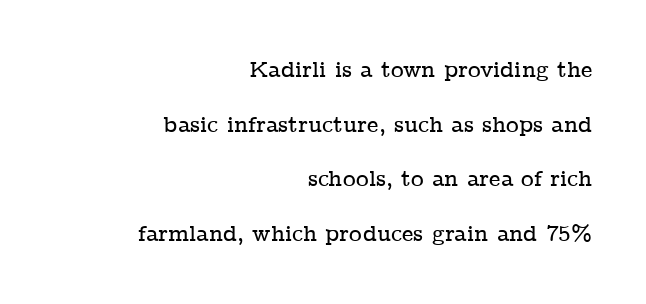
The image shows 22 px text type, upright; set right-aligned, loose line spacing (2.48x), normal letter spacing, not underlined.
